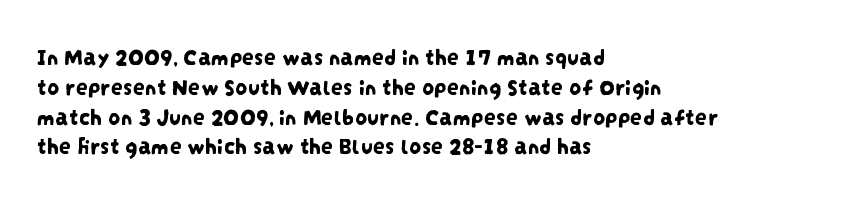
Q: Is the text underlined? A: No.
Q: How is the paragraph aligned? A: Left-aligned.
Q: Is the spacing between letters normal or unusually wide? A: Normal.
